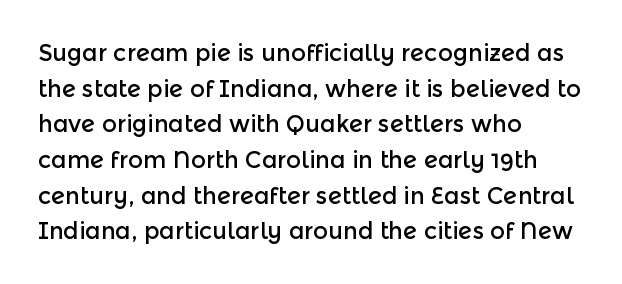
The image shows 23 px text type, upright; set left-aligned, normal line spacing (1.55x), normal letter spacing, not underlined.
